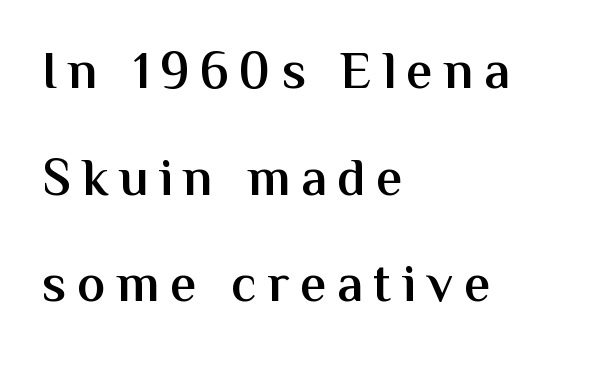
Q: Is the text bold? A: Semi-bold.
Q: Is the text italic (slanted)? A: No, it is upright.
Q: Is the typeface a serif or a sans-serif typeface? A: Sans-serif.
Q: Is the text underlined? A: No.
Q: How is the paragraph aligned? A: Left-aligned.
Q: Is the spacing between letters normal or unusually wide? A: Unusually wide.
Q: Is the spacing between lines tight, normal or loose? A: Loose.
Q: Width (condensed, normal, or wide)? A: Normal.
Q: Stroke contrast? A: Medium.
Q: x-height? A: Medium.
Q: Monospaced? A: No.
